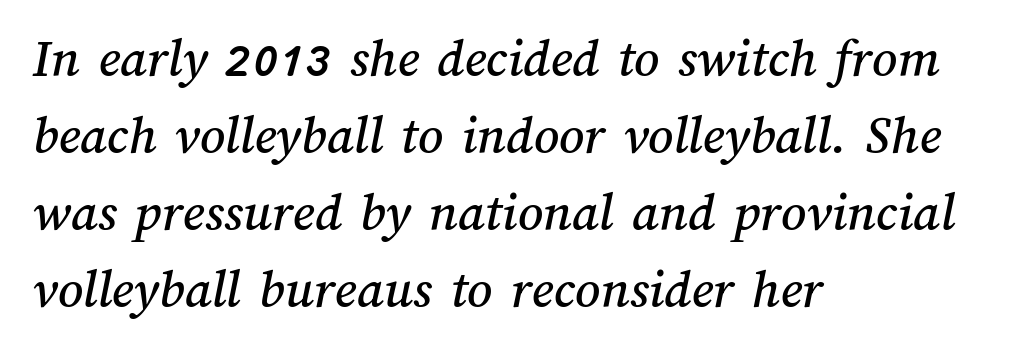
Q: Is the text underlined? A: No.
Q: How is the paragraph aligned? A: Left-aligned.
Q: Is the spacing between letters normal or unusually wide? A: Normal.
Q: Is the spacing between lines tight, normal or loose? A: Normal.
Q: Width (condensed, normal, or wide)? A: Normal.
Q: Stroke contrast? A: Medium.
Q: x-height? A: Medium.
Q: Monospaced? A: No.
